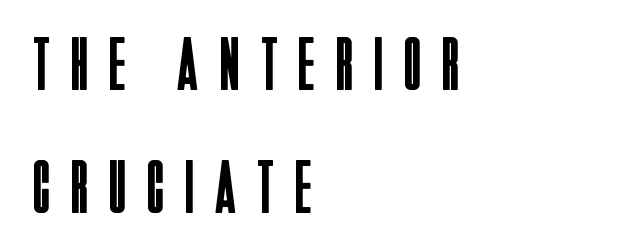
The image shows 76 px regular-weight, condensed sans-serif type, upright; set left-aligned, normal line spacing (1.62x), unusually wide letter spacing (+0.29 em), not underlined; low stroke contrast and a large x-height.
